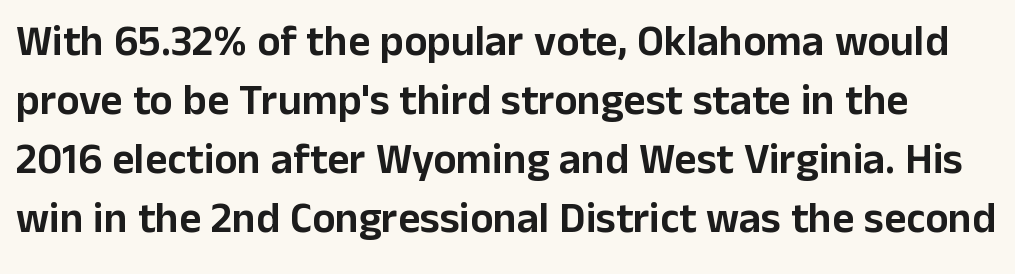
Only glyphs here, with clear space below each row. This sample has the flowing, uneven cadence of proportional lettering. If you drew a line through each stem, it would be perfectly vertical. Tracking here is standard; glyphs follow each other at the usual distance. Horizontal bands of white between lines are of average thickness. I'd call this a sans setting — the letters go barefoot.
